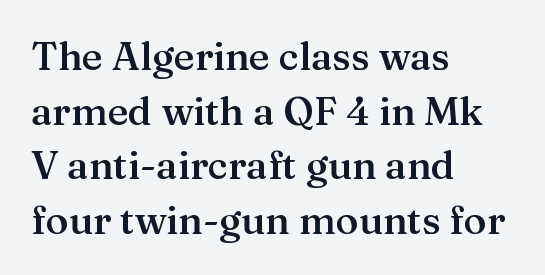
{"serif": "yes", "italic": "no", "bold": "semi", "weight": "semibold", "width": "normal", "stroke_contrast": "medium", "x_height": "medium", "monospaced": "no", "underline": "no", "align": "left", "line_spacing": "normal", "line_spacing_ratio": 1.4, "letter_spacing": "normal", "letter_spacing_em": 0.0, "glyph_px": 39}
